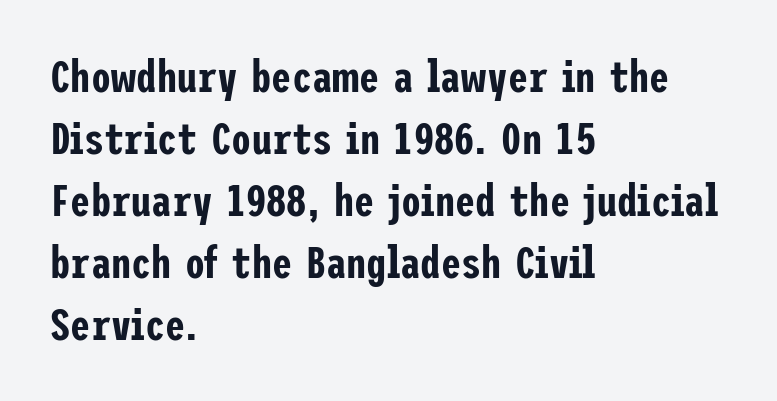
{"serif": "no", "italic": "no", "width": "condensed", "stroke_contrast": "low", "x_height": "medium", "underline": "no", "align": "left", "line_spacing": "normal", "line_spacing_ratio": 1.38, "letter_spacing": "normal", "letter_spacing_em": 0.0, "glyph_px": 45}
